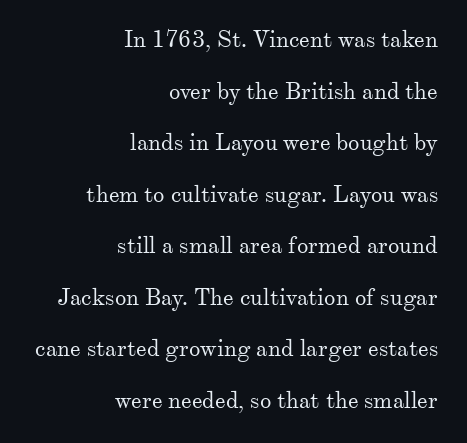
The image shows 23 px text type, upright; set right-aligned, loose line spacing (2.24x), normal letter spacing, not underlined.
